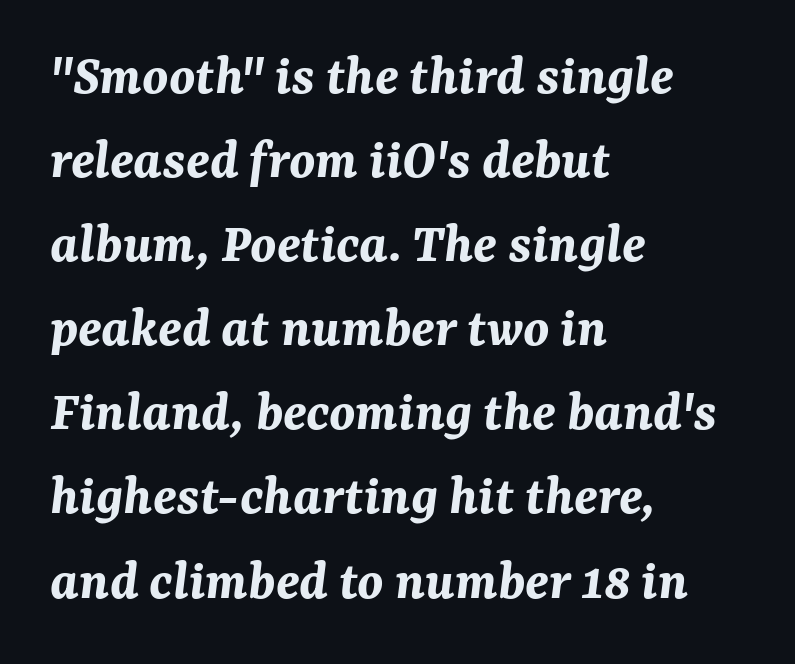
{"italic": "yes", "lean": "right", "slant_degrees": 7, "bold": "yes", "weight": "bold", "width": "normal", "stroke_contrast": "medium", "x_height": "medium", "monospaced": "no", "underline": "no", "align": "left", "line_spacing": "normal", "line_spacing_ratio": 1.45, "letter_spacing": "normal", "letter_spacing_em": 0.0, "glyph_px": 58}
